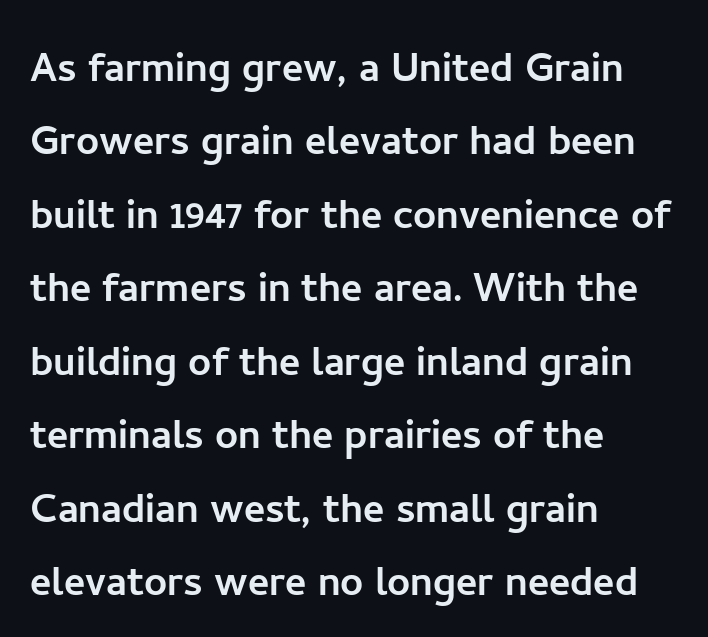
Each letter keeps its own natural width here, so spacing adapts to shape. Short and long lines alike share a common starting point at left. This is sans-serif lettering, the kind often seen on screens and signage. A typesetter would call this leading conventional body-copy spacing. Plain, unruled lines of type.
